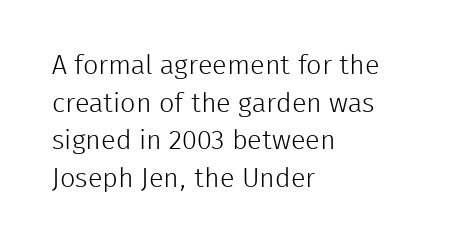
Notice how the stems are strictly vertical — no italics here. A bare baseline throughout the passage. Inter-character spacing is left at the font's built-in metrics. Vertical spacing — default. The ragged edge is on the right, which tells us the setting is flush left. The font sits on the lighter half of the weight spectrum, regular included.
